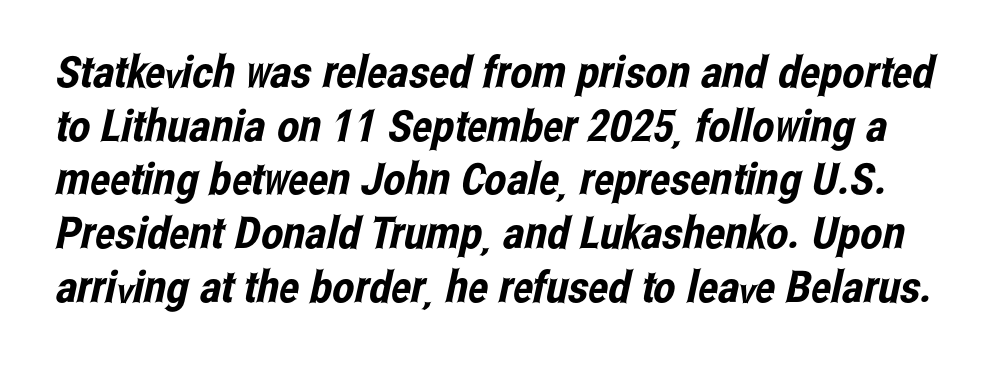
{"serif": "no", "width": "condensed", "stroke_contrast": "low", "x_height": "medium", "monospaced": "no", "underline": "no", "line_spacing_ratio": 1.22, "letter_spacing": "normal", "letter_spacing_em": 0.0, "glyph_px": 44}
